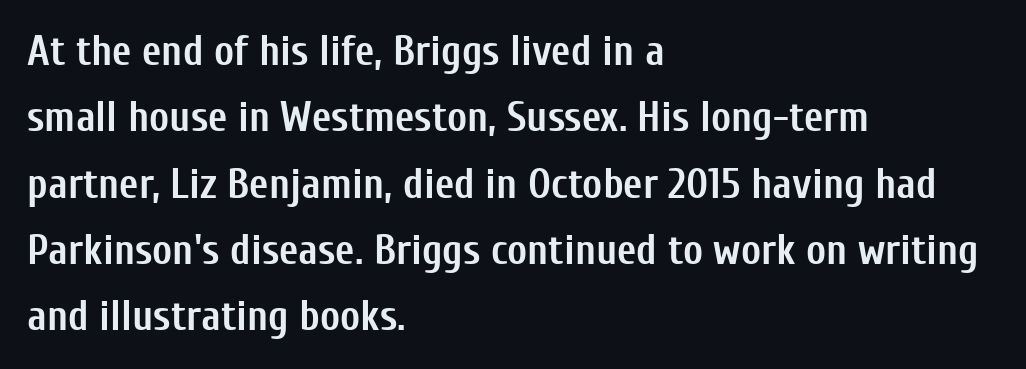
Q: Is the text bold? A: Yes.
Q: Is the text italic (slanted)? A: No, it is upright.
Q: Is the typeface a serif or a sans-serif typeface? A: Sans-serif.
Q: Is the text underlined? A: No.
Q: How is the paragraph aligned? A: Left-aligned.
Q: Is the spacing between letters normal or unusually wide? A: Normal.
Q: Is the spacing between lines tight, normal or loose? A: Normal.
Q: Width (condensed, normal, or wide)? A: Condensed.
Q: Stroke contrast? A: Low.
Q: x-height? A: Medium.
Q: Monospaced? A: No.
